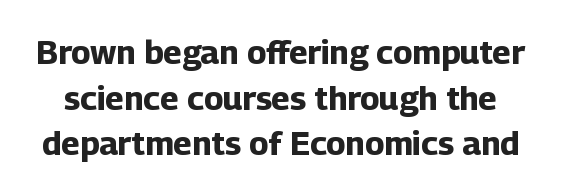
{"serif": "no", "italic": "no", "bold": "yes", "weight": "bold", "width": "normal", "stroke_contrast": "low", "x_height": "medium", "monospaced": "no", "underline": "no", "line_spacing": "normal", "line_spacing_ratio": 1.38, "letter_spacing": "normal", "letter_spacing_em": 0.0, "glyph_px": 33}
